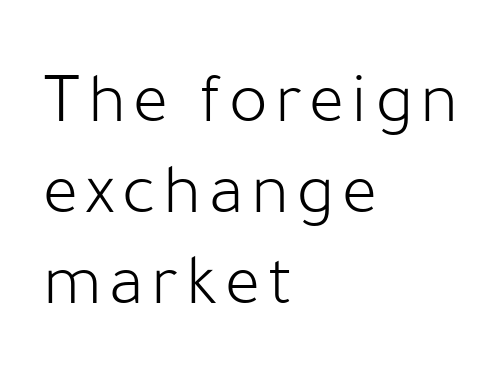
Q: Is the text bold? A: No.
Q: Is the text italic (slanted)? A: No, it is upright.
Q: Is the typeface a serif or a sans-serif typeface? A: Sans-serif.
Q: Is the text underlined? A: No.
Q: How is the paragraph aligned? A: Left-aligned.
Q: Is the spacing between lines tight, normal or loose? A: Normal.
Q: Width (condensed, normal, or wide)? A: Normal.
Q: Stroke contrast? A: Low.
Q: x-height? A: Medium.
Q: Monospaced? A: No.
